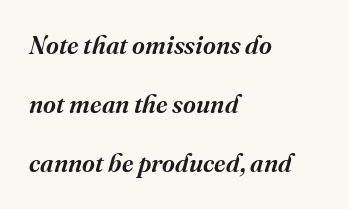
The image shows 25 px text type, italic (leaning right); set left-aligned, loose line spacing (2.37x), normal letter spacing, not underlined.
